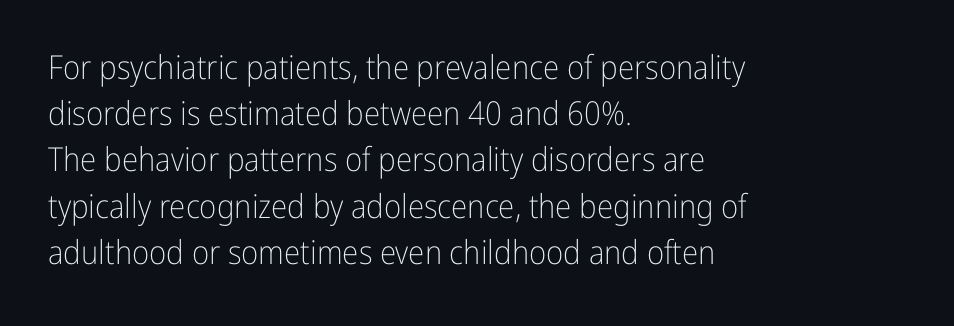
The image shows 33 px light, condensed sans-serif type, upright; set left-aligned, normal line spacing (1.4x), normal letter spacing, not underlined; low stroke contrast and a medium x-height.
